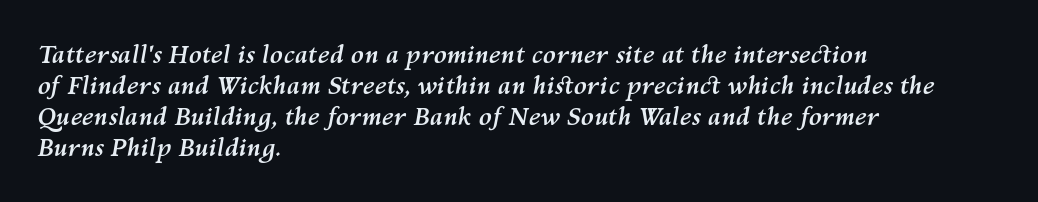
Italic: yes, the glyphs are oblique. Compared with typical body copy, the letter spacing here is the same. Only glyphs here, with clear space below each row. A full-strength bold gives these letters their thick strokes. Regarding leading, the lines here are spaced in the standard way.
